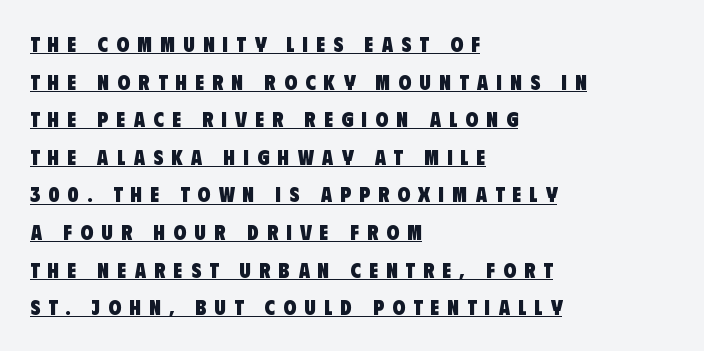
Q: Is the text bold? A: Yes.
Q: Is the text underlined? A: Yes.
Q: How is the paragraph aligned? A: Left-aligned.
Q: Is the spacing between letters normal or unusually wide? A: Unusually wide.
